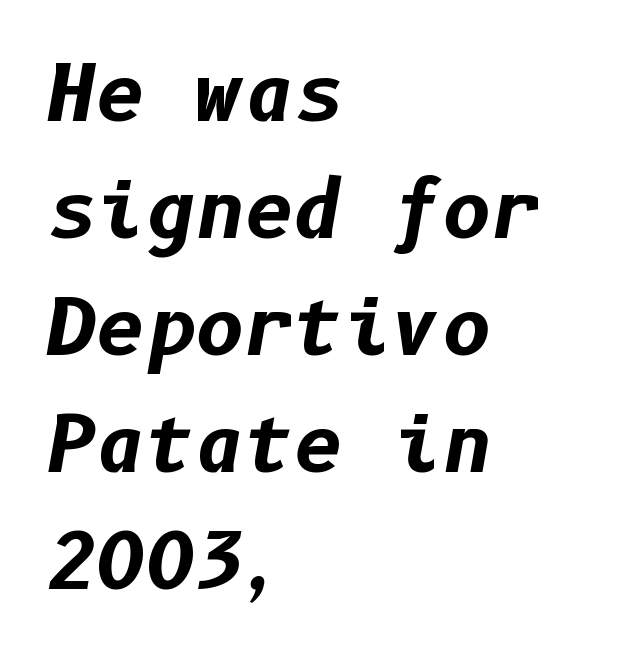
Q: Is the text bold? A: Yes.
Q: Is the text italic (slanted)? A: Yes, it leans right by about 10 degrees.
Q: Is the text underlined? A: No.
Q: How is the paragraph aligned? A: Left-aligned.
Q: Is the spacing between letters normal or unusually wide? A: Normal.
Q: Is the spacing between lines tight, normal or loose? A: Normal.
Q: Width (condensed, normal, or wide)? A: Normal.
Q: Stroke contrast? A: Low.
Q: x-height? A: Medium.
